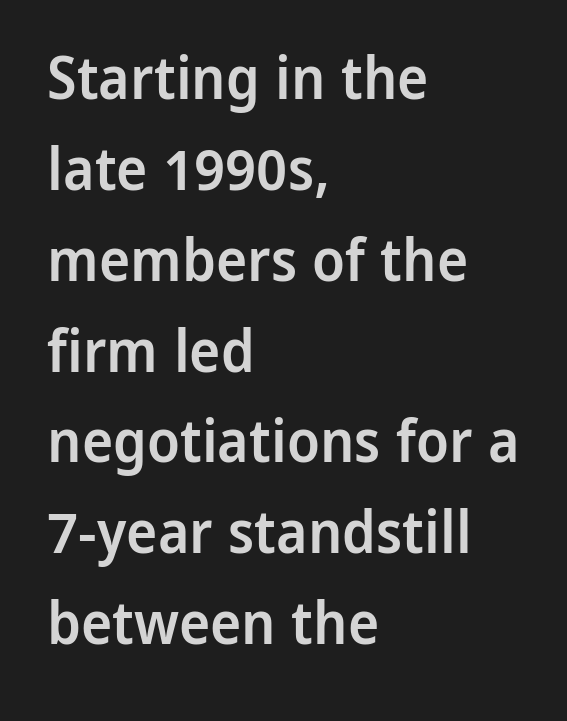
The image shows 59 px semibold sans-serif type, upright; set left-aligned, normal line spacing (1.54x), normal letter spacing, not underlined; low stroke contrast and a medium x-height.
